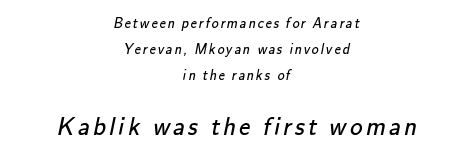
Q: Is the text bold? A: No.
Q: Is the text underlined? A: No.
Q: How is the paragraph aligned? A: Centered.
Q: Which block of text is set in a larger size, the first (top) or the second (bottom)? A: The second (bottom) one.
